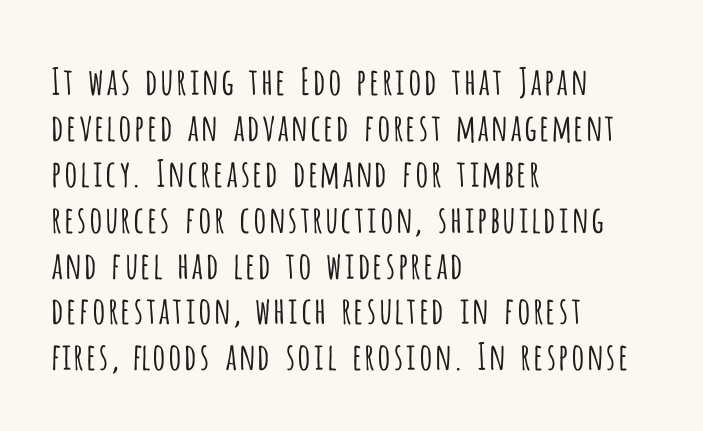
{"serif": "no", "italic": "no", "bold": "no", "weight": "light", "width": "condensed", "stroke_contrast": "low", "x_height": "large", "monospaced": "no", "underline": "no", "align": "left", "line_spacing_ratio": 1.24, "letter_spacing": "normal", "letter_spacing_em": 0.0, "glyph_px": 37}
